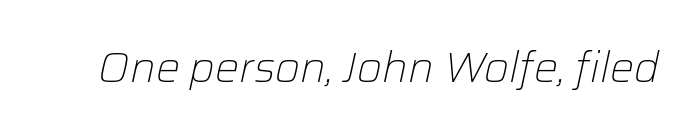
{"italic": "yes", "lean": "right", "slant_degrees": 12, "bold": "no", "weight": "light", "width": "normal", "stroke_contrast": "low", "x_height": "medium", "monospaced": "no", "underline": "no", "letter_spacing": "normal", "letter_spacing_em": 0.0, "glyph_px": 43}
